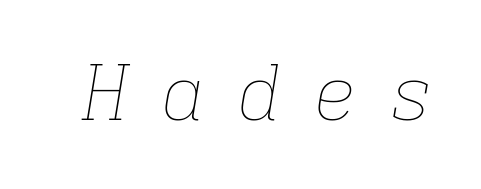
Weight: not bold — regular or lighter. Honestly, there is no underline to notice here at all. This is oblique type, the kind used for emphasis or titles. The face used here is rendered with a markedly widened letterfit.
